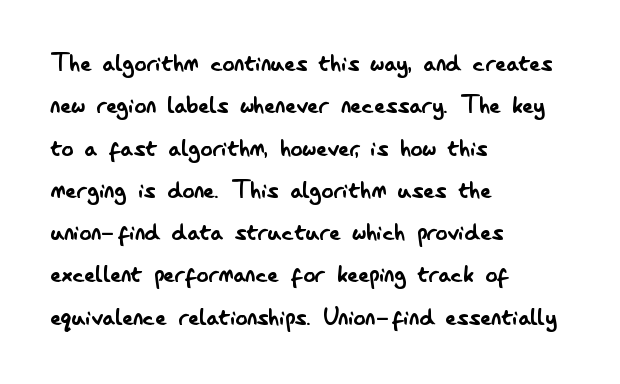
The image shows 30 px regular-weight, condensed sans-serif type, upright; set left-aligned, normal line spacing (1.41x), normal letter spacing, not underlined; low stroke contrast and a small x-height.
